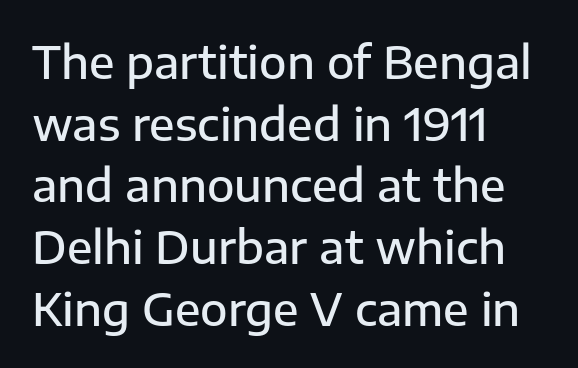
{"serif": "no", "italic": "no", "bold": "semi", "weight": "semibold", "width": "normal", "stroke_contrast": "low", "x_height": "medium", "monospaced": "no", "underline": "no", "align": "left", "line_spacing": "normal", "line_spacing_ratio": 1.37, "letter_spacing": "normal", "letter_spacing_em": 0.0, "glyph_px": 45}
